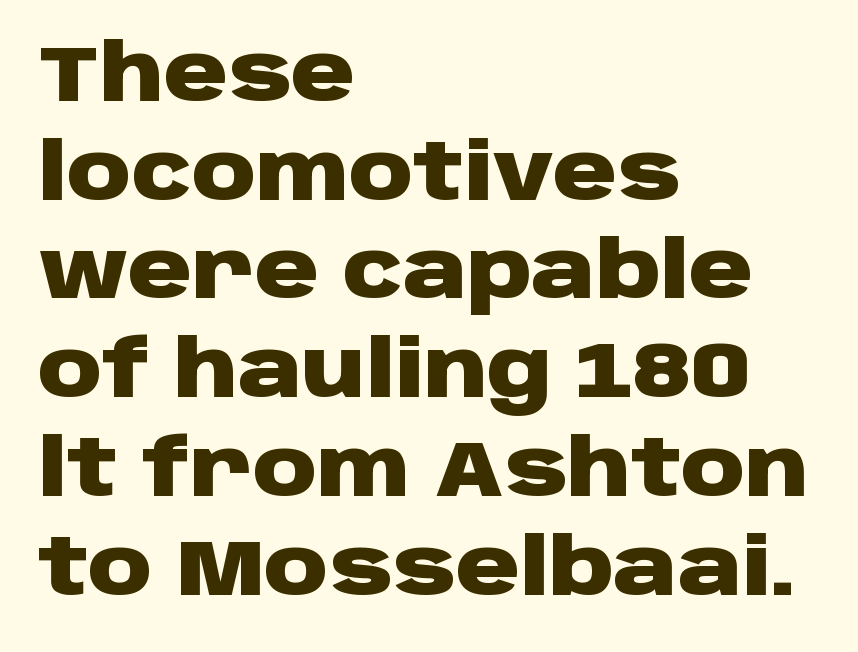
Q: Is the text bold? A: Yes.
Q: Is the text italic (slanted)? A: No, it is upright.
Q: Is the typeface a serif or a sans-serif typeface? A: Sans-serif.
Q: Is the text underlined? A: No.
Q: How is the paragraph aligned? A: Left-aligned.
Q: Is the spacing between letters normal or unusually wide? A: Normal.
Q: Is the spacing between lines tight, normal or loose? A: Normal.
Q: Width (condensed, normal, or wide)? A: Wide.
Q: Stroke contrast? A: Low.
Q: x-height? A: Large.
Q: Monospaced? A: No.
